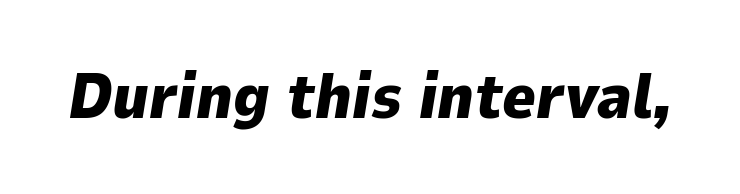
{"italic": "yes", "lean": "right", "slant_degrees": 9, "bold": "yes", "weight": "heavy", "width": "normal", "stroke_contrast": "low", "x_height": "medium", "monospaced": "no", "underline": "no", "letter_spacing": "normal", "letter_spacing_em": 0.0, "glyph_px": 64}
